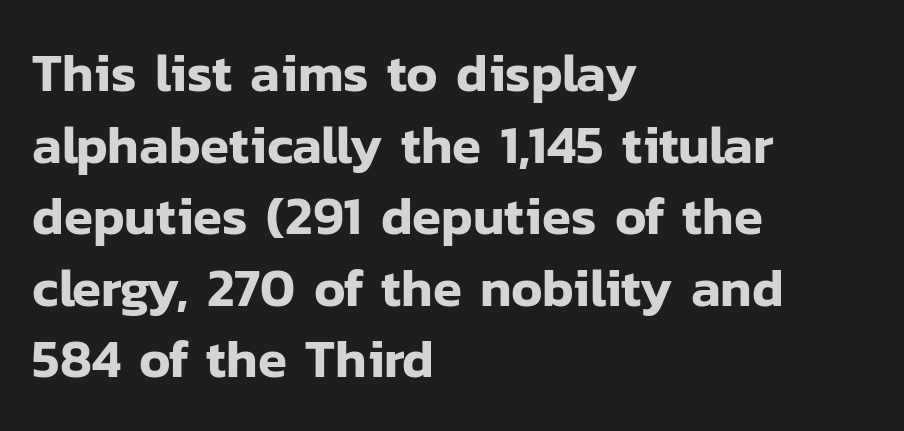
{"serif": "no", "italic": "no", "width": "normal", "stroke_contrast": "low", "x_height": "medium", "monospaced": "no", "underline": "no", "align": "left", "line_spacing": "normal", "line_spacing_ratio": 1.35, "letter_spacing": "normal", "letter_spacing_em": 0.0, "glyph_px": 53}
